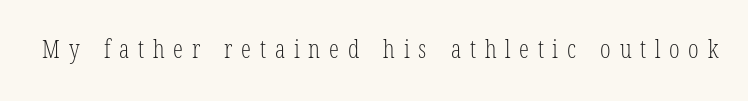
{"italic": "no", "bold": "no", "underline": "no", "letter_spacing": "wide", "letter_spacing_em": 0.35, "glyph_px": 25}
